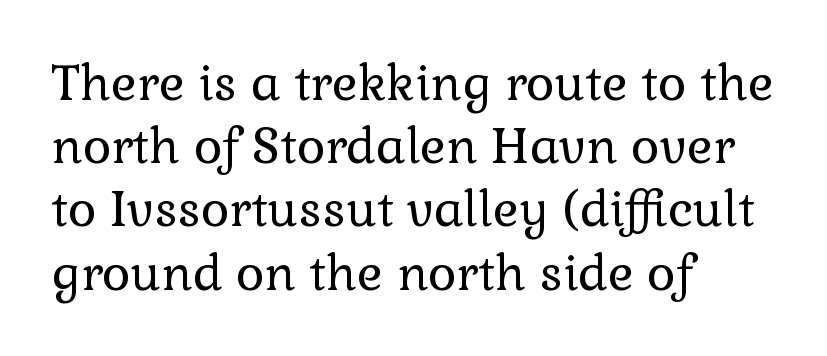
Q: Is the text bold? A: No.
Q: Is the text italic (slanted)? A: No, it is upright.
Q: Is the typeface a serif or a sans-serif typeface? A: Serif.
Q: Is the text underlined? A: No.
Q: How is the paragraph aligned? A: Left-aligned.
Q: Is the spacing between letters normal or unusually wide? A: Normal.
Q: Is the spacing between lines tight, normal or loose? A: Normal.
Q: Width (condensed, normal, or wide)? A: Normal.
Q: Stroke contrast? A: Low.
Q: x-height? A: Medium.
Q: Monospaced? A: No.
